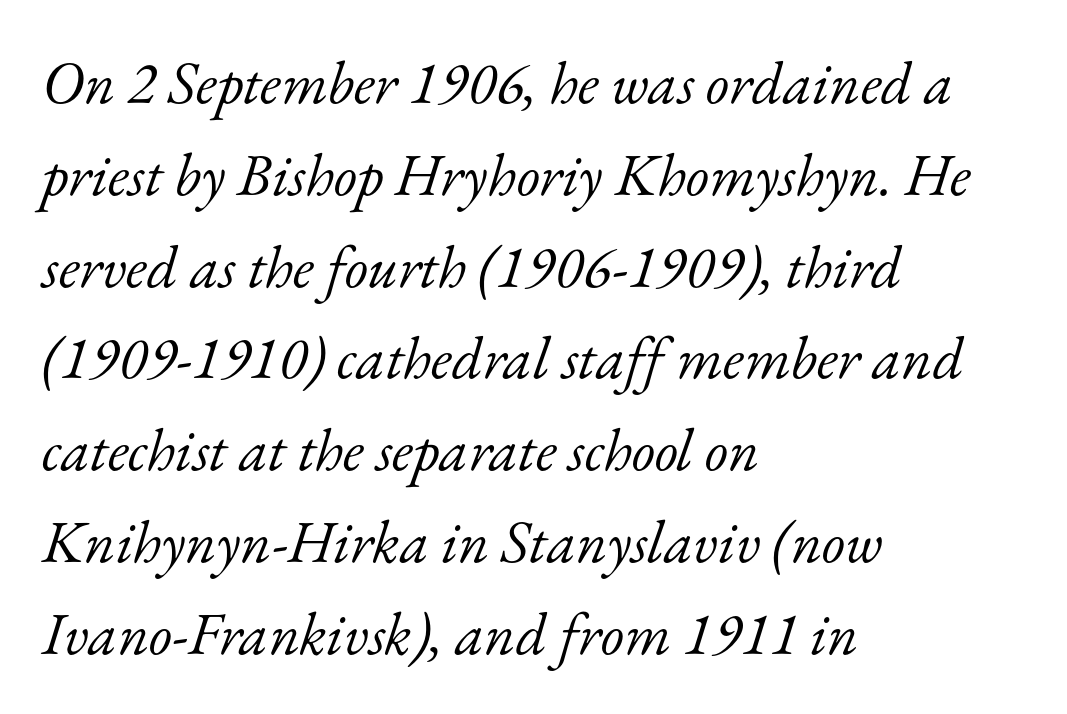
Q: Is the text bold? A: No.
Q: Is the text italic (slanted)? A: Yes, it leans right by about 17 degrees.
Q: Is the typeface a serif or a sans-serif typeface? A: Serif.
Q: Is the text underlined? A: No.
Q: How is the paragraph aligned? A: Left-aligned.
Q: Is the spacing between letters normal or unusually wide? A: Normal.
Q: Is the spacing between lines tight, normal or loose? A: Normal.
Q: Width (condensed, normal, or wide)? A: Normal.
Q: Stroke contrast? A: Low.
Q: x-height? A: Small.
Q: Monospaced? A: No.
